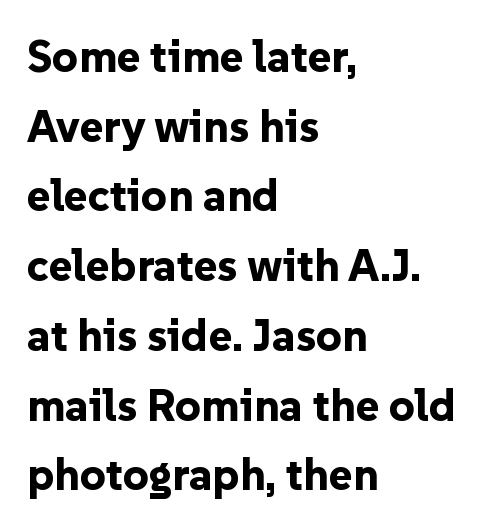
{"serif": "no", "italic": "no", "bold": "yes", "weight": "bold", "width": "normal", "stroke_contrast": "low", "x_height": "medium", "monospaced": "no", "underline": "no", "align": "left", "line_spacing": "normal", "line_spacing_ratio": 1.55, "letter_spacing": "normal", "letter_spacing_em": 0.0, "glyph_px": 45}
